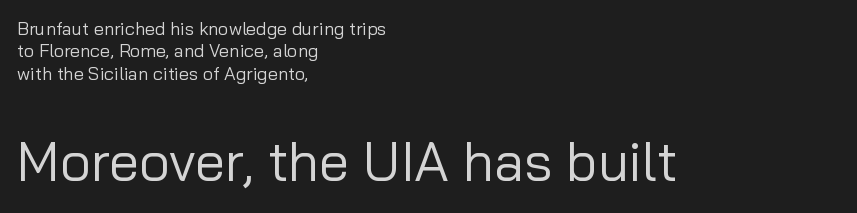
Q: Is the text bold? A: No.
Q: Is the text italic (slanted)? A: No, it is upright.
Q: Is the typeface a serif or a sans-serif typeface? A: Sans-serif.
Q: Is the text underlined? A: No.
Q: How is the paragraph aligned? A: Left-aligned.
Q: Is the spacing between letters normal or unusually wide? A: Normal.
Q: Which block of text is set in a larger size, the first (top) or the second (bottom)? A: The second (bottom) one.
Q: Width (condensed, normal, or wide)? A: Normal.
Q: Stroke contrast? A: Low.
Q: x-height? A: Medium.
Q: Monospaced? A: No.
